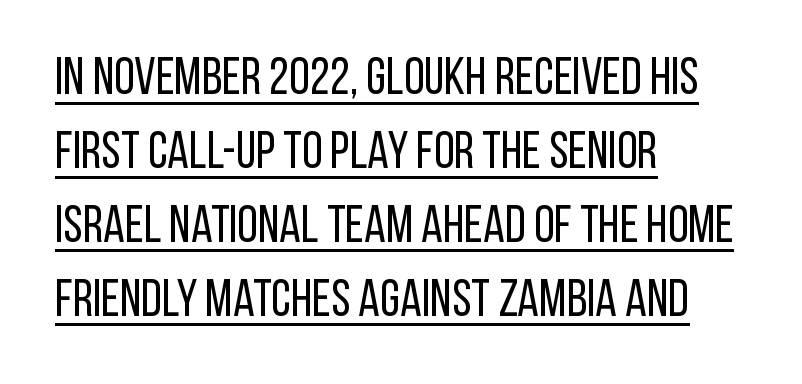
This sample has the flowing, uneven cadence of proportional lettering. The horizontal fit of the characters is conventional and even. This sample is left-justified, so line endings fall wherever the words run out. Descenders here cross a horizontal rule under the line.
